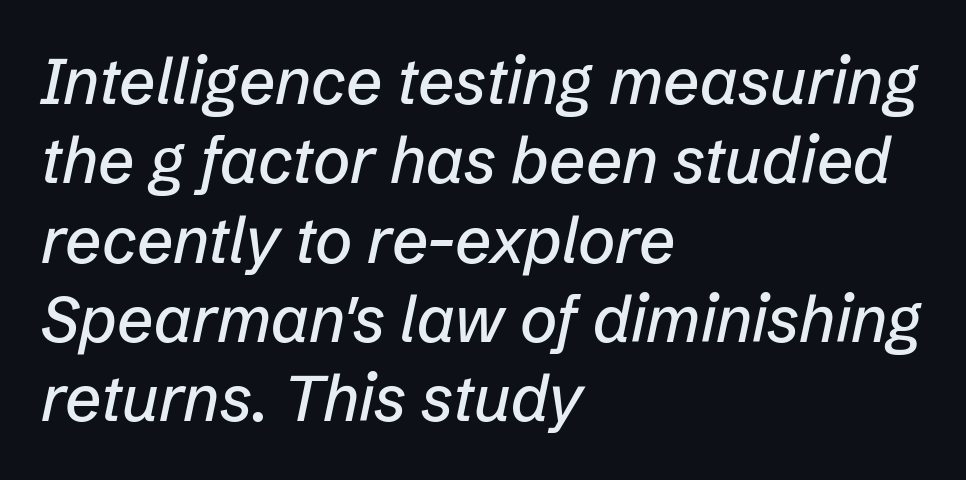
The image shows 64 px text type, italic (leaning right); set left-aligned, line spacing 1.24x, normal letter spacing, not underlined; low stroke contrast and a medium x-height.
